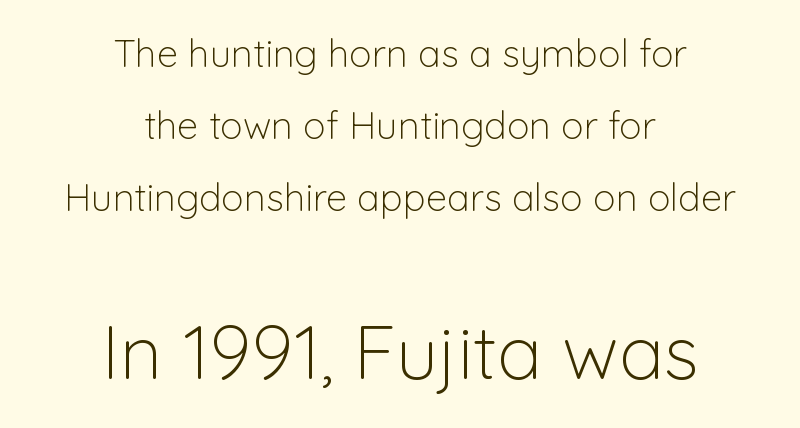
Heft: none added — not bold. What stands out about the letter spacing? Nothing — it is the standard amount. A typesetter would call this proportional, since set widths differ per character. The area under the type is left untouched.
